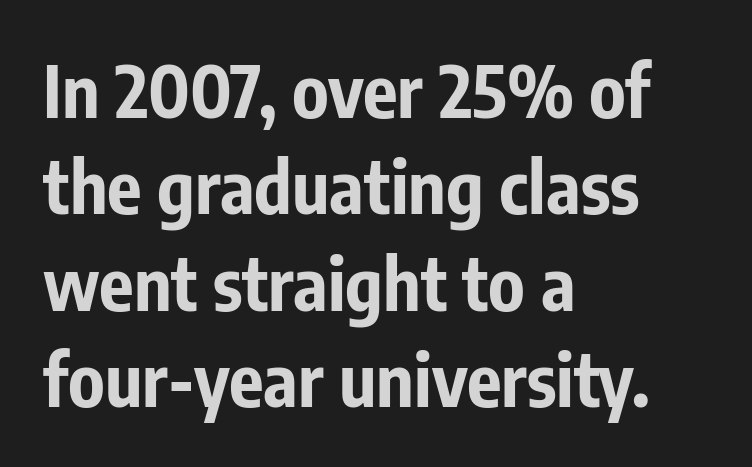
The letters carry no serifs — their stems end cleanly without finishing strokes. The rendering anchors every line to the left-hand side. Posture: straight, roman, zero tilt. The rendering uses natural spacing where letterforms have individual widths.
